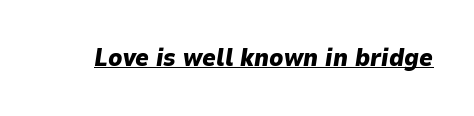
{"italic": "yes", "lean": "right", "slant_degrees": 9, "bold": "yes", "underline": "yes", "letter_spacing": "normal", "letter_spacing_em": 0.0, "glyph_px": 24}
